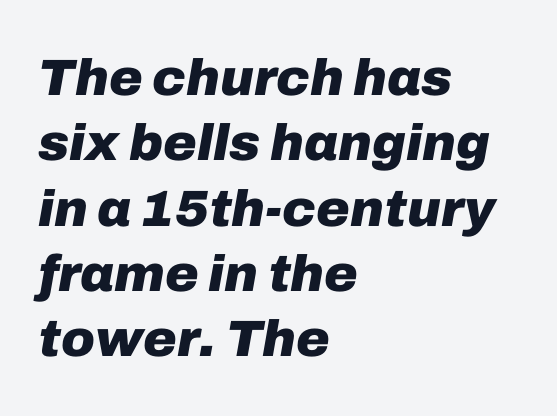
Q: Is the text bold? A: Yes.
Q: Is the text italic (slanted)? A: Yes, it leans right by about 10 degrees.
Q: Is the text underlined? A: No.
Q: How is the paragraph aligned? A: Left-aligned.
Q: Is the spacing between letters normal or unusually wide? A: Normal.
Q: Is the spacing between lines tight, normal or loose? A: Normal.
Q: Width (condensed, normal, or wide)? A: Normal.
Q: Stroke contrast? A: Low.
Q: x-height? A: Medium.
Q: Monospaced? A: No.
